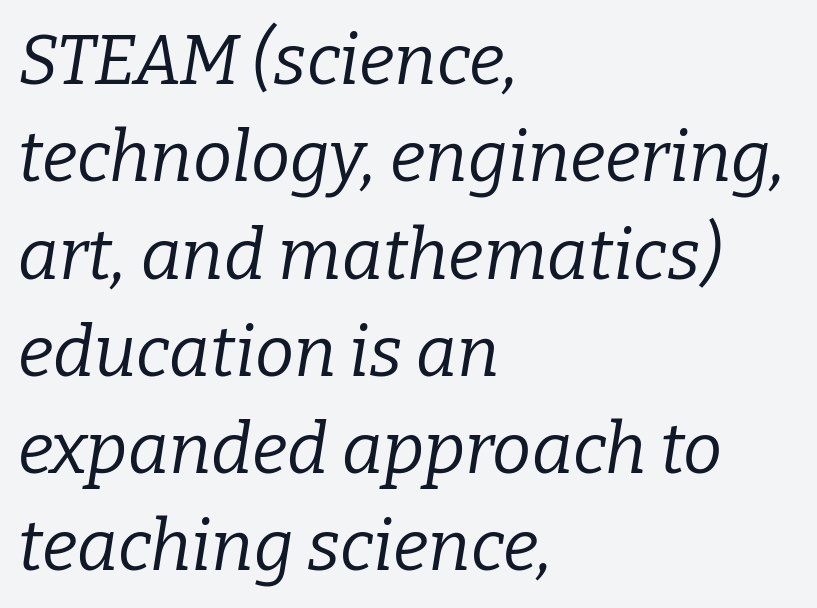
The space between consecutive lines is moderate. Type style note: has serifs. Line beginnings align vertically; line endings do not. A typesetter would mark this as italic. Just letters on the line, the space beneath them empty. Default kerning and tracking; the words read as compact shapes.
